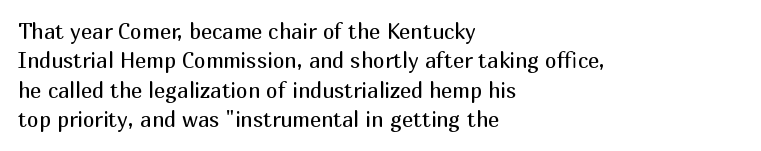
Q: Is the text bold? A: No.
Q: Is the text italic (slanted)? A: No, it is upright.
Q: Is the text underlined? A: No.
Q: How is the paragraph aligned? A: Left-aligned.
Q: Is the spacing between letters normal or unusually wide? A: Normal.
Q: Is the spacing between lines tight, normal or loose? A: Normal.
